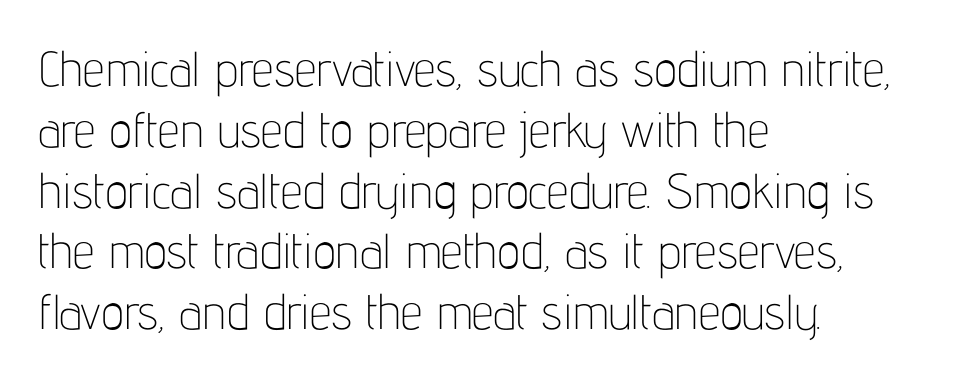
Weight: regular or lighter. Inter-character spacing is left at the font's built-in metrics. Proportional: the letters do not fall into vertical columns. Style check: upright.
